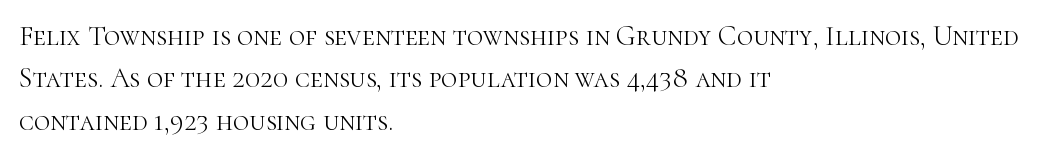
Q: Is the text bold? A: No.
Q: Is the text italic (slanted)? A: No, it is upright.
Q: Is the typeface a serif or a sans-serif typeface? A: Serif.
Q: Is the text underlined? A: No.
Q: How is the paragraph aligned? A: Left-aligned.
Q: Is the spacing between letters normal or unusually wide? A: Normal.
Q: Is the spacing between lines tight, normal or loose? A: Normal.
Q: Width (condensed, normal, or wide)? A: Normal.
Q: Stroke contrast? A: High.
Q: x-height? A: Medium.
Q: Monospaced? A: No.
